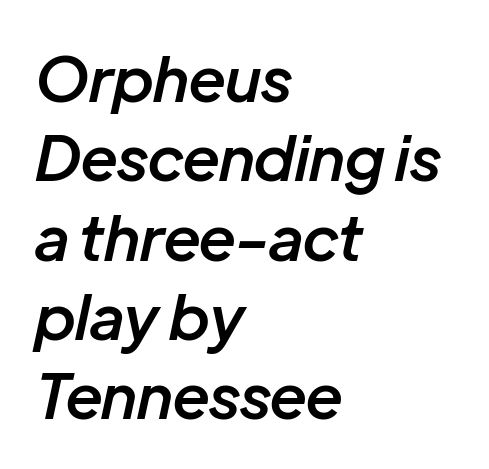
{"italic": "yes", "lean": "right", "slant_degrees": 12, "bold": "semi", "weight": "semibold", "width": "normal", "stroke_contrast": "low", "x_height": "medium", "monospaced": "no", "underline": "no", "align": "left", "line_spacing": "normal", "line_spacing_ratio": 1.28, "letter_spacing": "normal", "letter_spacing_em": 0.0, "glyph_px": 62}
